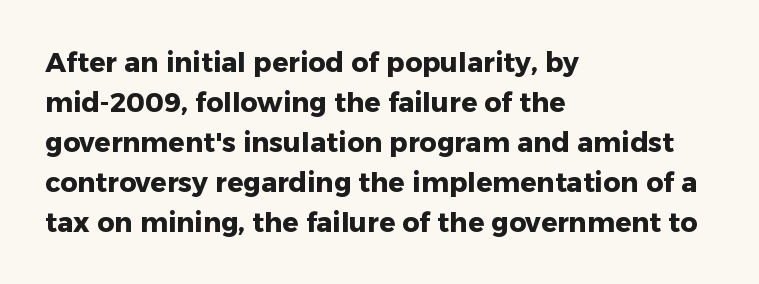
The image shows 27 px bold type, upright; set left-aligned, normal line spacing (1.48x), normal letter spacing, not underlined.
